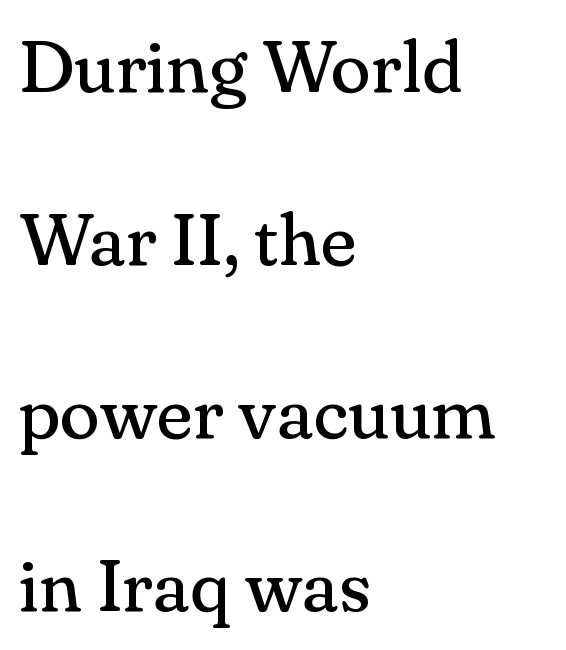
The image shows 74 px regular-weight serif type, upright; set left-aligned, loose line spacing (2.34x), normal letter spacing, not underlined; medium stroke contrast and a small x-height.
